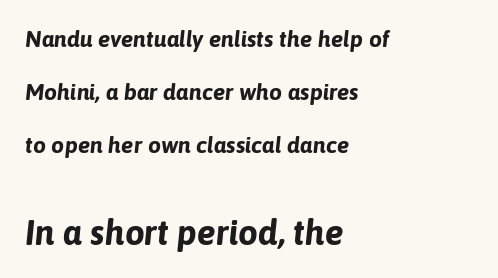
The letterforms sit shoulder to shoulder at normal distance. A typesetter would mark this as italic. Just letters on the line, the space beneath them empty. Larger block? The one below; the one above is distinctly smaller. Short and long lines alike share a common starting point at left. On the weight axis this lands at bold, roughly 700.
